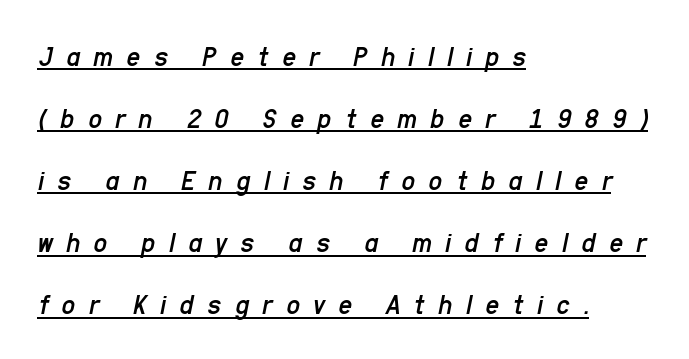
The image shows 30 px regular-weight, condensed type, italic (leaning right); set left-aligned, loose line spacing (2.07x), unusually wide letter spacing (+0.45 em), underlined; low stroke contrast and a medium x-height.
